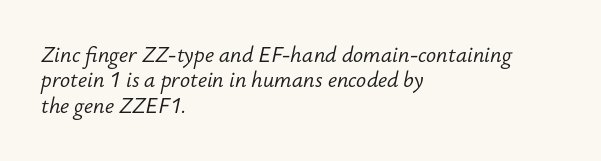
Does extra space separate the letters? No, they use regular spacing. The axis of the letterforms is tilted away from vertical. Nobody drew a line under any word here. Visually the block forms a straight wall on the left and a jagged coastline on the right.
